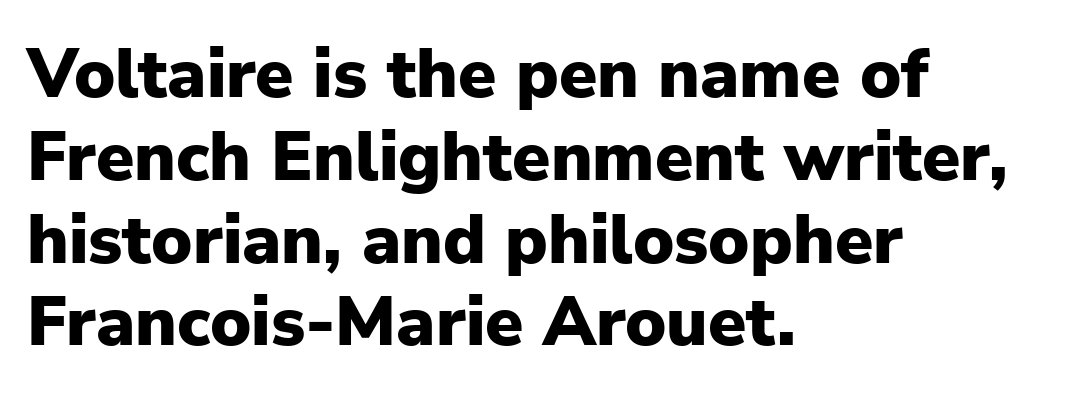
Where is the straight margin? On the left. These lines carry a lot of weight — the face is fully bold. The rendering keeps characters at their native spacing. Character widths vary here, with narrow letters taking less room than wide ones. Only glyphs here, with clear space below each row. Every character sits straight up, as roman type does.
